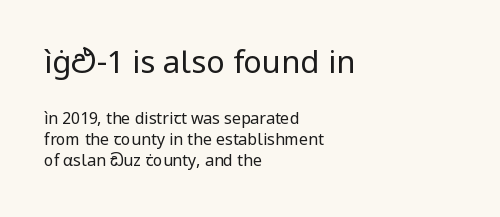
Are there feet on the stems? There aren't — it's a sans. Underlining? Definitely not there. The letterforms sit shoulder to shoulder at normal distance. Notice how descenders clear the ascenders below comfortably — that's standard leading. These lines are rendered in a variable-pitch font.
